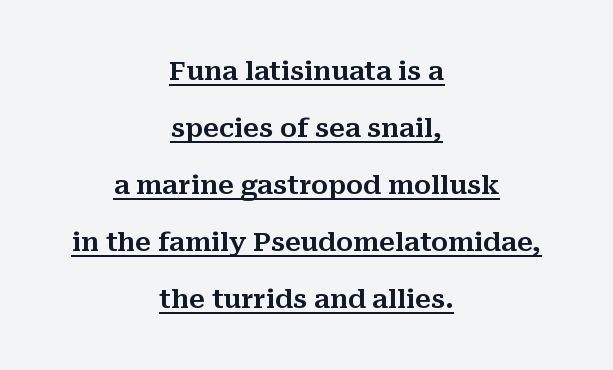
{"italic": "no", "underline": "yes", "align": "center", "line_spacing": "loose", "line_spacing_ratio": 2.19, "letter_spacing": "normal", "letter_spacing_em": 0.0, "glyph_px": 26}
